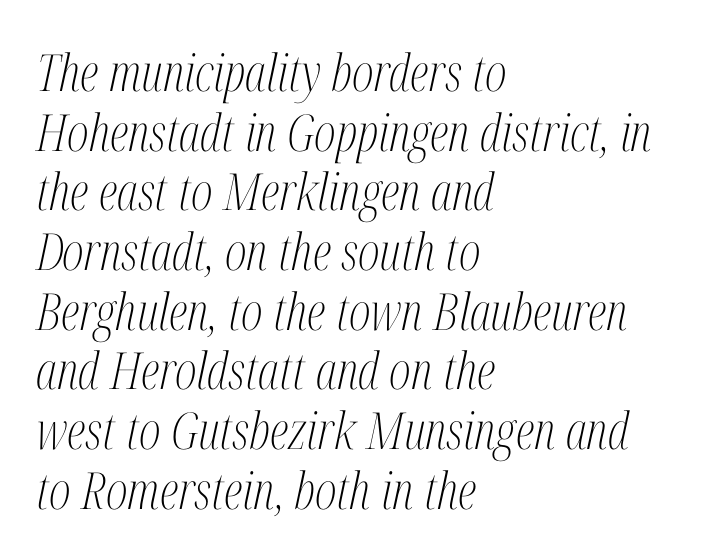
Q: Is the text bold? A: No.
Q: Is the text italic (slanted)? A: Yes, it leans right by about 12 degrees.
Q: Is the typeface a serif or a sans-serif typeface? A: Serif.
Q: Is the text underlined? A: No.
Q: How is the paragraph aligned? A: Left-aligned.
Q: Is the spacing between letters normal or unusually wide? A: Normal.
Q: Width (condensed, normal, or wide)? A: Condensed.
Q: Stroke contrast? A: Medium.
Q: x-height? A: Medium.
Q: Monospaced? A: No.
